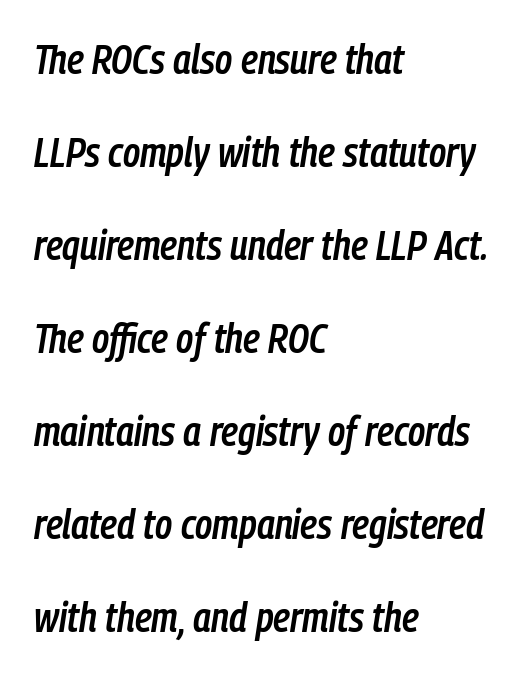
{"italic": "yes", "lean": "right", "slant_degrees": 9, "bold": "semi", "weight": "semibold", "width": "condensed", "stroke_contrast": "low", "x_height": "medium", "monospaced": "no", "underline": "no", "align": "left", "line_spacing": "loose", "line_spacing_ratio": 2.27, "letter_spacing": "normal", "letter_spacing_em": 0.0, "glyph_px": 41}
